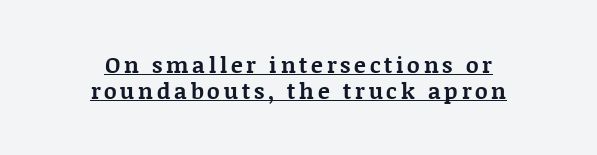
Q: Is the text bold? A: Yes.
Q: Is the text italic (slanted)? A: No, it is upright.
Q: Is the text underlined? A: Yes.
Q: How is the paragraph aligned? A: Centered.
